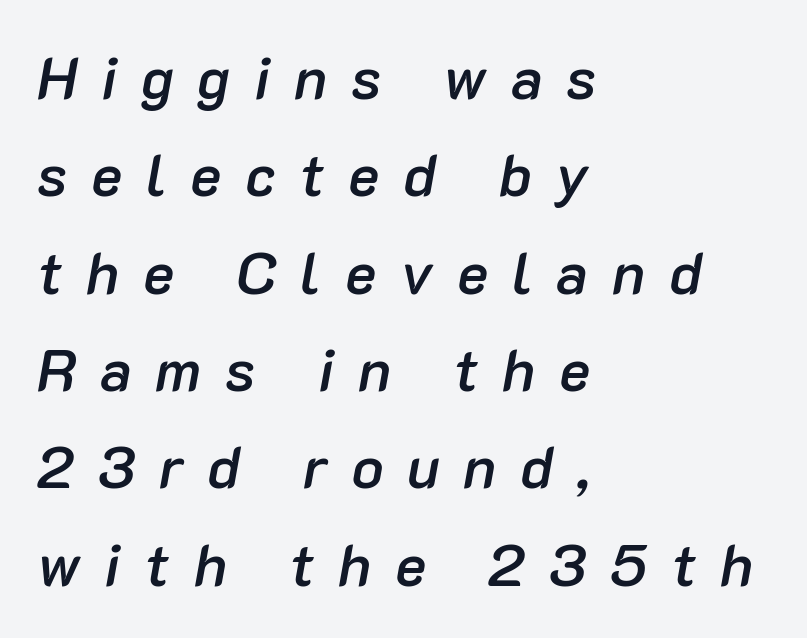
{"italic": "yes", "lean": "right", "slant_degrees": 10, "bold": "semi", "weight": "semibold", "width": "normal", "stroke_contrast": "low", "x_height": "medium", "monospaced": "no", "underline": "no", "align": "left", "line_spacing": "normal", "line_spacing_ratio": 1.65, "letter_spacing": "wide", "letter_spacing_em": 0.4, "glyph_px": 59}
